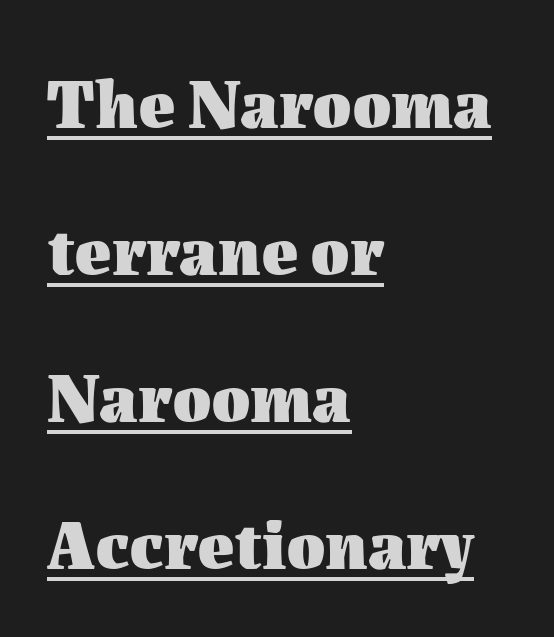
{"italic": "no", "bold": "yes", "weight": "heavy", "width": "normal", "stroke_contrast": "medium", "x_height": "medium", "monospaced": "no", "underline": "yes", "align": "left", "line_spacing": "loose", "line_spacing_ratio": 2.1, "letter_spacing": "normal", "letter_spacing_em": 0.0, "glyph_px": 70}
